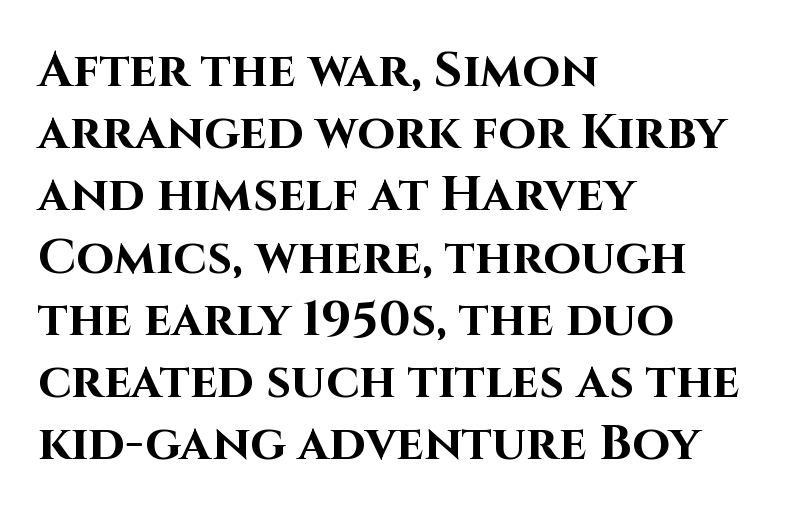
Q: Is the text bold? A: Yes.
Q: Is the text italic (slanted)? A: No, it is upright.
Q: Is the typeface a serif or a sans-serif typeface? A: Sans-serif.
Q: Is the text underlined? A: No.
Q: How is the paragraph aligned? A: Left-aligned.
Q: Is the spacing between letters normal or unusually wide? A: Normal.
Q: Is the spacing between lines tight, normal or loose? A: Normal.
Q: Width (condensed, normal, or wide)? A: Normal.
Q: Stroke contrast? A: High.
Q: x-height? A: Large.
Q: Monospaced? A: No.
